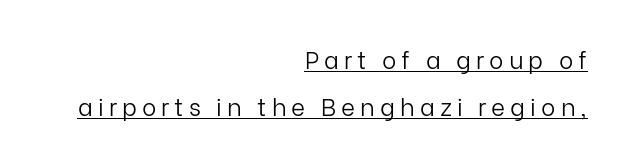
The image shows 24 px text type, upright; set right-aligned, loose line spacing (1.94x), unusually wide letter spacing (+0.21 em), underlined.
